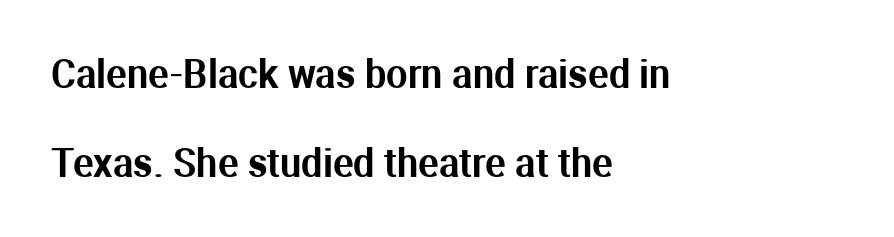
The image shows 38 px sans-serif type, upright; set left-aligned, loose line spacing (2.34x), normal letter spacing, not underlined; medium stroke contrast and a medium x-height.
